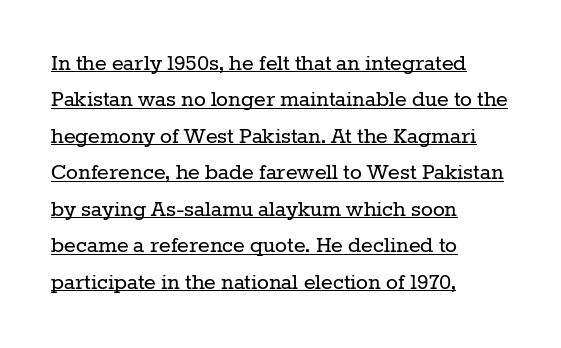
The image shows 25 px text type, upright; set left-aligned, normal line spacing (1.46x), normal letter spacing, underlined.
